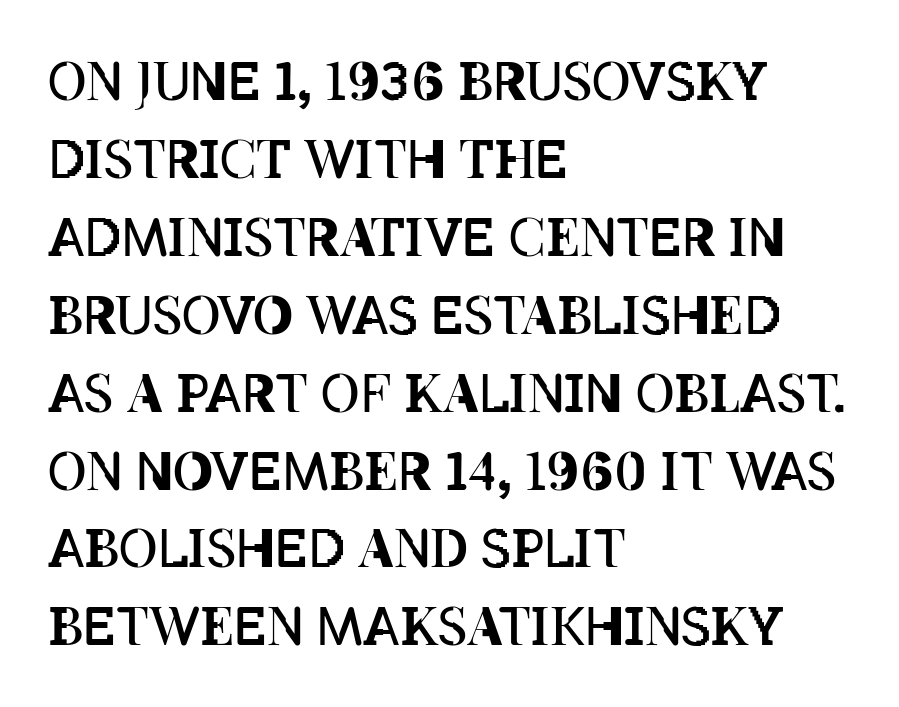
Q: Is the text bold? A: No.
Q: Is the text italic (slanted)? A: No, it is upright.
Q: Is the text underlined? A: No.
Q: How is the paragraph aligned? A: Left-aligned.
Q: Is the spacing between letters normal or unusually wide? A: Normal.
Q: Is the spacing between lines tight, normal or loose? A: Normal.
Q: Width (condensed, normal, or wide)? A: Condensed.
Q: Stroke contrast? A: Low.
Q: x-height? A: Large.
Q: Monospaced? A: No.
